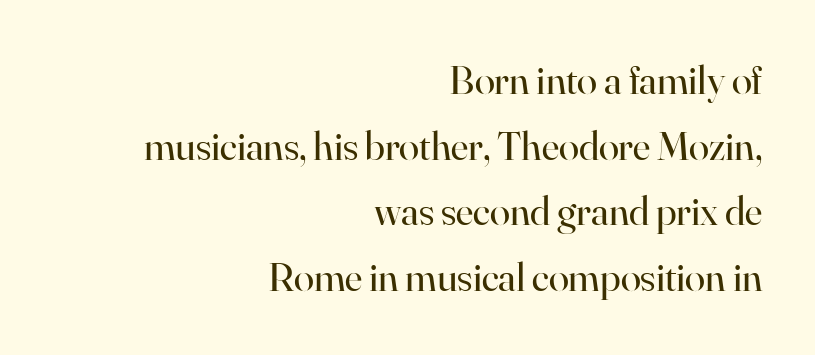
A student would call this right alignment; a typographer would say flush right, rag left. Just letters on the line, the space beneath them empty. Leading: standard. You could call the tracking neutral — neither tight nor loose. The font sits on the lighter half of the weight spectrum, regular included.
